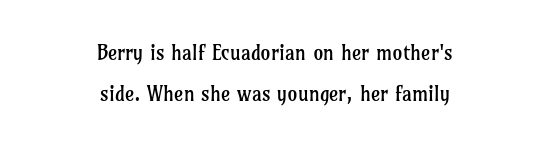
This sample is center-justified, so both line endings float freely. Stems and bowls with no extra thickness — not bold. In terms of leading, this rendering errs on the spacious side. Italic: no, the glyphs are upright roman. Look at the tracking — it's just the regular setting, nothing added.
